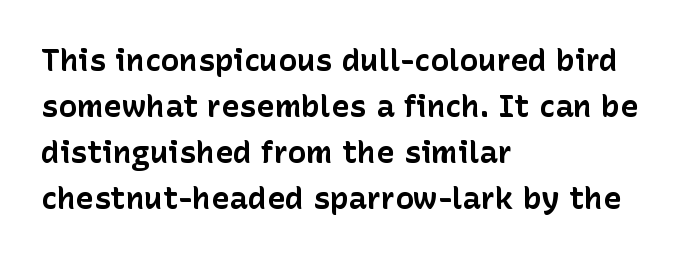
{"serif": "no", "italic": "no", "bold": "yes", "weight": "bold", "width": "normal", "stroke_contrast": "low", "x_height": "medium", "monospaced": "no", "underline": "no", "align": "left", "line_spacing": "normal", "line_spacing_ratio": 1.48, "letter_spacing": "normal", "letter_spacing_em": 0.0, "glyph_px": 31}
